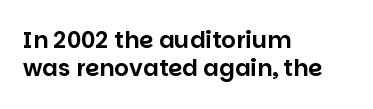
Q: Is the text italic (slanted)? A: No, it is upright.
Q: Is the text underlined? A: No.
Q: How is the paragraph aligned? A: Left-aligned.
Q: Is the spacing between letters normal or unusually wide? A: Normal.
